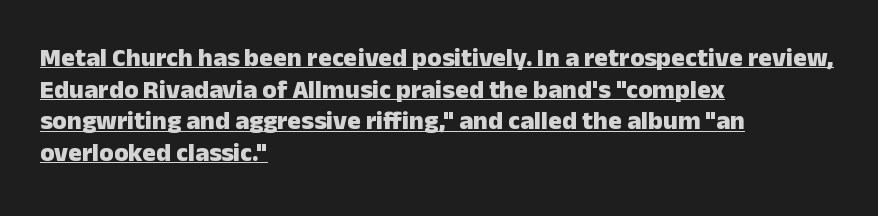
The image shows 26 px bold type, upright; set left-aligned, line spacing 1.22x, normal letter spacing, underlined.
